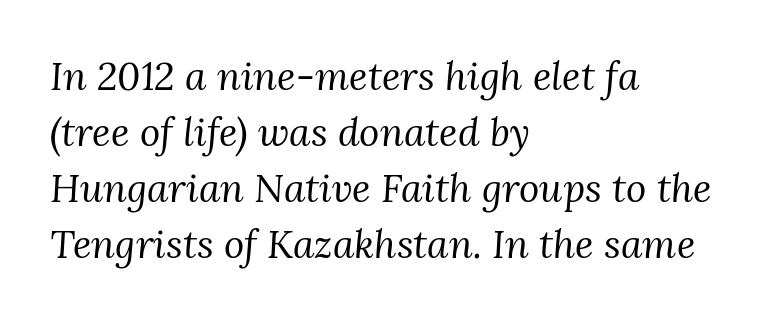
Q: Is the text bold? A: No.
Q: Is the text italic (slanted)? A: Yes, it leans right by about 3 degrees.
Q: Is the typeface a serif or a sans-serif typeface? A: Serif.
Q: Is the text underlined? A: No.
Q: How is the paragraph aligned? A: Left-aligned.
Q: Is the spacing between letters normal or unusually wide? A: Normal.
Q: Is the spacing between lines tight, normal or loose? A: Normal.
Q: Width (condensed, normal, or wide)? A: Normal.
Q: Stroke contrast? A: Medium.
Q: x-height? A: Medium.
Q: Monospaced? A: No.
